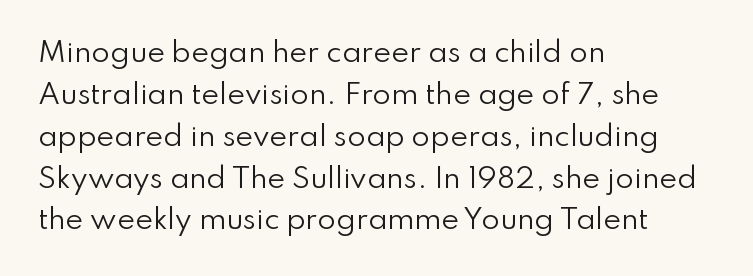
Anything drawn beneath the words? Only blank space. Each word holds together tightly as a unit, with standard inter-letter gaps. Each stroke keeps to a modest, everyday thickness or less. Normally led — the rows are evenly, conventionally spaced. In CSS terms this would be text-align: left. Does the lettering tilt? It doesn't — this is upright.
